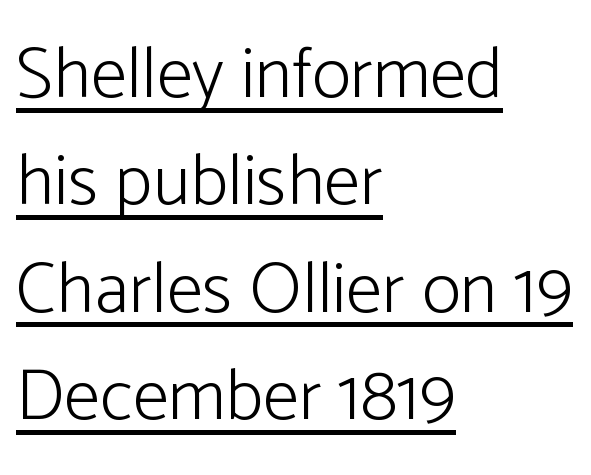
Quick note: not italic, upright. Check the space under the baseline: a stroke is drawn there. Note the varied advance widths — an 'i' is clearly narrower than an 'm'. Observe the absence of serifs on each vertical stroke in this sample.
